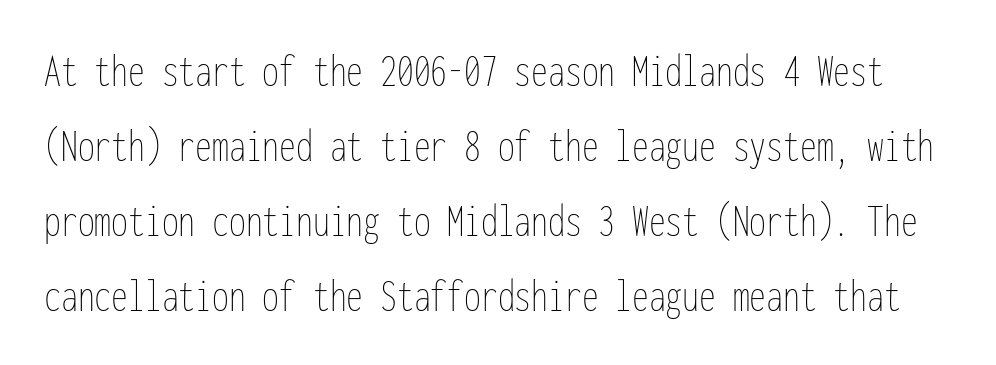
A normal amount of white space separates one row of letters from the next. Ink coverage per letter is moderate at most. Fixed-width glyphs throughout — classic coding-font behaviour. Style check: upright. The space directly below the letters is spotless. Words appear dense and cohesive because spacing is normal.
